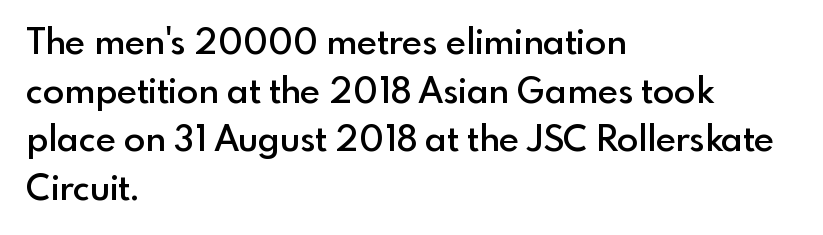
{"serif": "no", "italic": "no", "bold": "semi", "weight": "semibold", "width": "normal", "x_height": "small", "monospaced": "no", "underline": "no", "align": "left", "line_spacing": "normal", "line_spacing_ratio": 1.39, "letter_spacing": "normal", "letter_spacing_em": 0.0, "glyph_px": 35}
